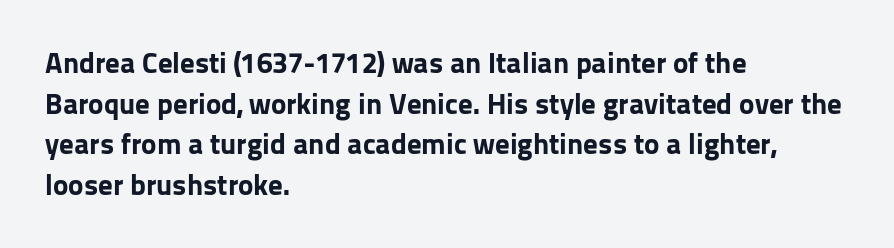
{"serif": "no", "italic": "no", "bold": "yes", "weight": "bold", "width": "normal", "stroke_contrast": "low", "x_height": "medium", "monospaced": "no", "underline": "no", "align": "left", "line_spacing": "normal", "line_spacing_ratio": 1.4, "letter_spacing": "normal", "letter_spacing_em": 0.0, "glyph_px": 29}
